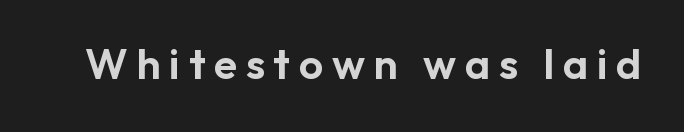
The zone under the glyphs is completely vacant. Look at the tracking — it's clearly loosened, letters drifting apart. What kind of face is this? One without serifs — a sans. The passage shown is typed in a proportional face where columns would drift. The letters stand straight up with perfectly vertical stems.
